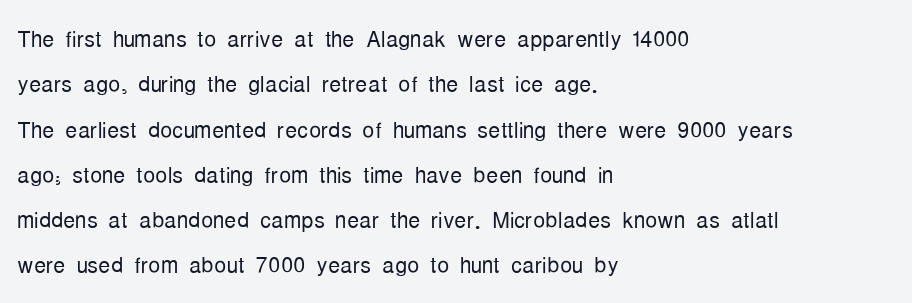
{"serif": "no", "italic": "no", "bold": "no", "weight": "light", "width": "condensed", "stroke_contrast": "low", "x_height": "medium", "monospaced": "no", "underline": "no", "align": "left", "line_spacing": "normal", "line_spacing_ratio": 1.51, "letter_spacing": "normal", "letter_spacing_em": 0.0, "glyph_px": 30}
